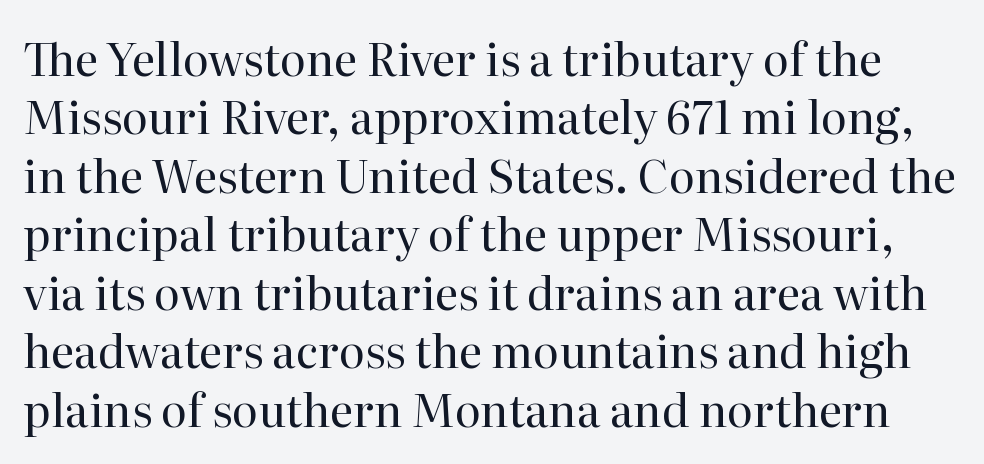
The image shows 45 px regular-weight serif type, upright; set normal line spacing (1.3x), normal letter spacing, not underlined; high stroke contrast and a medium x-height.
